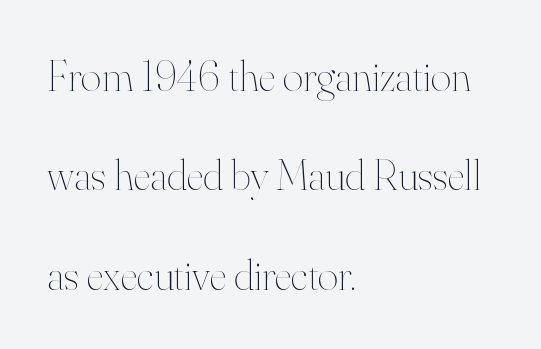
Q: Is the text bold? A: No.
Q: Is the text italic (slanted)? A: No, it is upright.
Q: Is the text underlined? A: No.
Q: How is the paragraph aligned? A: Left-aligned.
Q: Is the spacing between letters normal or unusually wide? A: Normal.
Q: Is the spacing between lines tight, normal or loose? A: Loose.
Q: Width (condensed, normal, or wide)? A: Normal.
Q: Stroke contrast? A: High.
Q: x-height? A: Small.
Q: Monospaced? A: No.
